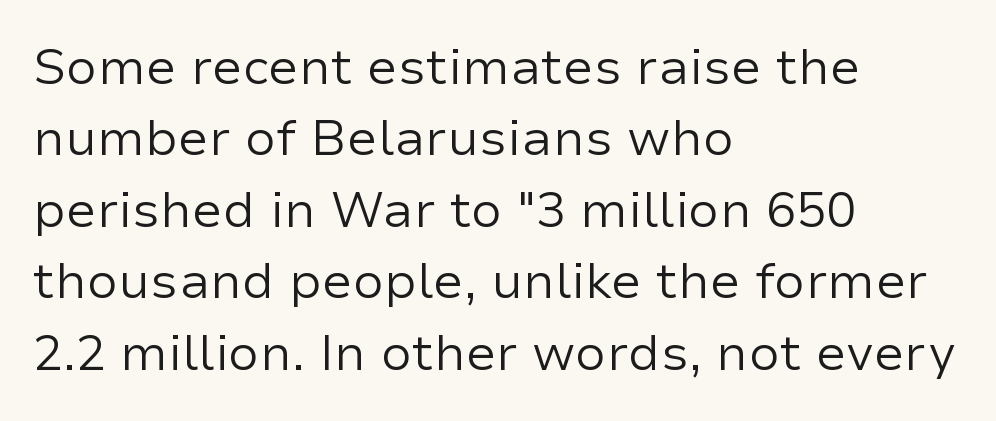
Evenly set lines give the paragraph a standard silhouette. Heft: none added — not bold. Tracking here is standard; glyphs follow each other at the usual distance. This rendering features lettering with no underline. Ordinary non-slanted type is in use. Observe the absence of serifs on each vertical stroke in this sample.
